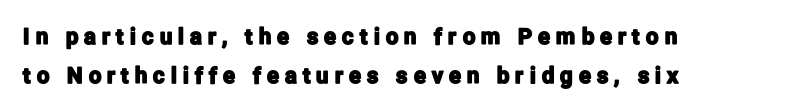
Q: Is the text italic (slanted)? A: No, it is upright.
Q: Is the text underlined? A: No.
Q: How is the paragraph aligned? A: Left-aligned.
Q: Is the spacing between letters normal or unusually wide? A: Unusually wide.
